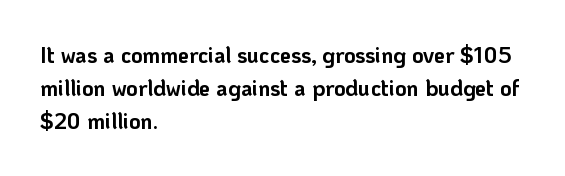
The image shows 22 px bold type, upright; set left-aligned, normal line spacing (1.51x), normal letter spacing, not underlined.
